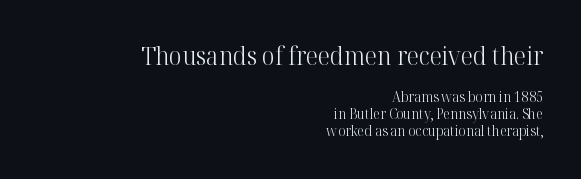
{"italic": "no", "bold": "no", "underline": "no", "align": "right", "line_spacing_ratio": 1.18, "letter_spacing": "normal", "letter_spacing_em": 0.0, "larger_block": "first", "size_ratio": 1.79, "glyph_px": 25}
